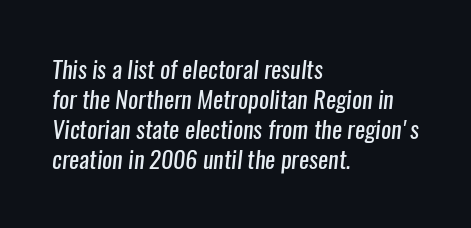
Q: Is the text bold? A: No.
Q: Is the text underlined? A: No.
Q: How is the paragraph aligned? A: Left-aligned.
Q: Is the spacing between letters normal or unusually wide? A: Normal.
Q: Is the spacing between lines tight, normal or loose? A: Normal.
